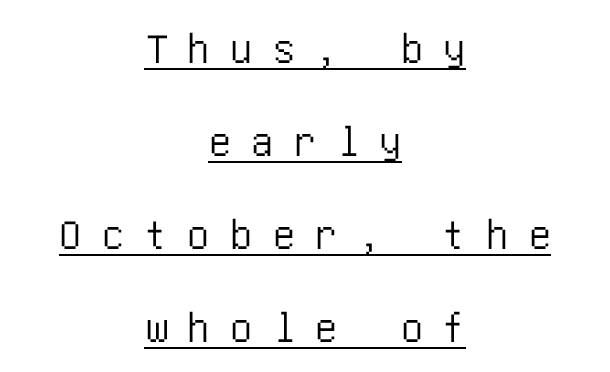
{"serif": "no", "italic": "no", "width": "condensed", "stroke_contrast": "low", "x_height": "large", "underline": "yes", "align": "center", "line_spacing": "loose", "line_spacing_ratio": 2.11, "letter_spacing": "wide", "letter_spacing_em": 0.47, "glyph_px": 44}
